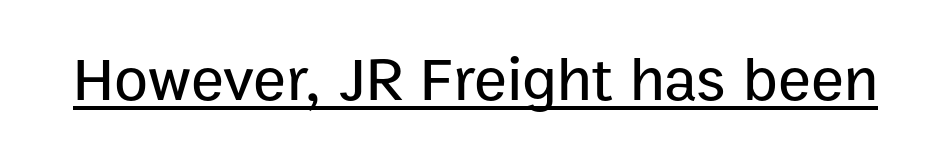
Q: Is the text italic (slanted)? A: No, it is upright.
Q: Is the typeface a serif or a sans-serif typeface? A: Sans-serif.
Q: Is the text underlined? A: Yes.
Q: Is the spacing between letters normal or unusually wide? A: Normal.
Q: Width (condensed, normal, or wide)? A: Normal.
Q: Stroke contrast? A: Low.
Q: x-height? A: Medium.
Q: Monospaced? A: No.
